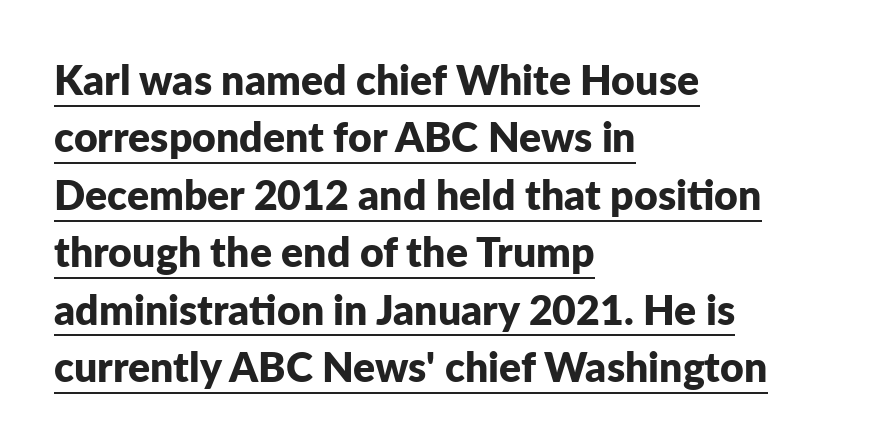
The image shows 41 px bold sans-serif type, upright; set left-aligned, normal line spacing (1.4x), normal letter spacing, underlined; low stroke contrast and a medium x-height.
